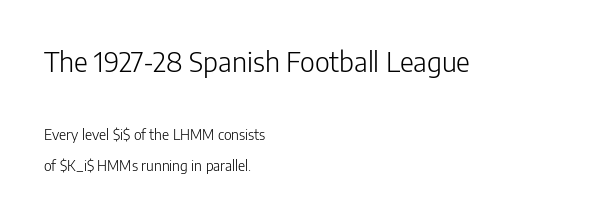
Weight: not bold — regular or lighter. Leading: increased. Descender tails drop into unmarked territory. In terms of letterspacing, this is plain default setting. Tall strokes in this sample are plumb rather than angled. A classic flush-left, rag-right setting is used for this passage.
